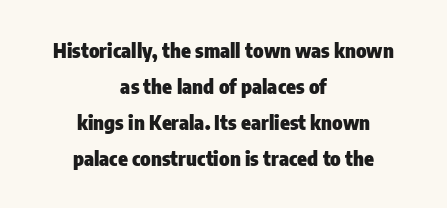
{"italic": "no", "bold": "yes", "underline": "no", "align": "center", "line_spacing_ratio": 1.8, "letter_spacing": "normal", "letter_spacing_em": 0.0, "glyph_px": 20}
